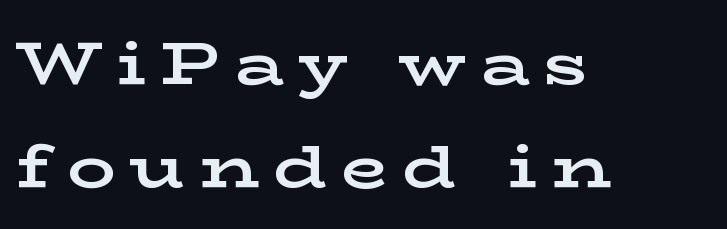
{"serif": "yes", "italic": "no", "bold": "yes", "weight": "bold", "width": "wide", "stroke_contrast": "low", "x_height": "medium", "monospaced": "no", "underline": "no", "align": "left", "line_spacing_ratio": 1.71, "letter_spacing": "wide", "letter_spacing_em": 0.24, "glyph_px": 60}
